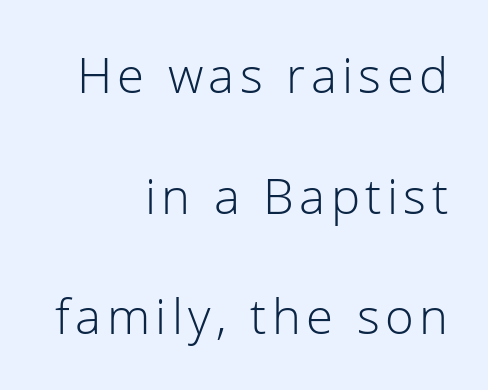
The image shows 49 px light sans-serif type, upright; set right-aligned, loose line spacing (2.46x), not underlined; low stroke contrast and a medium x-height.
